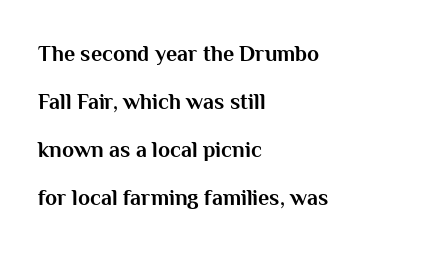
Layout note: lines flush left. Beneath every word, the page is bare. Typesetter's note: full bold, strokes at maximum text heaviness. A roman cut, with each character standing at attention. This rendering leaves character spacing at its baseline value. Does the leading feel generous? Absolutely, it's lavish.
